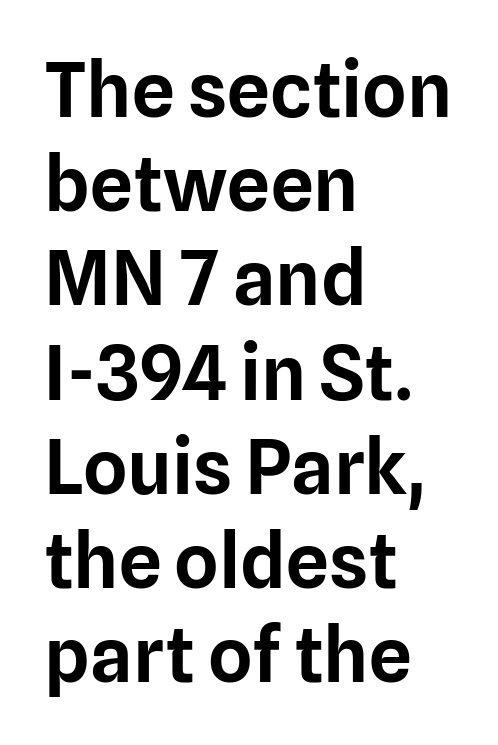
The area under the type is left untouched. This rendering uses left alignment, leaving the right contour irregular. The letters advance in unequal steps, a hallmark of proportional type. Characters follow at the spacing the type designer built in. The text was rendered using a sans face with plain stroke endings. Unlike italic type, these characters show no tilt at all.
